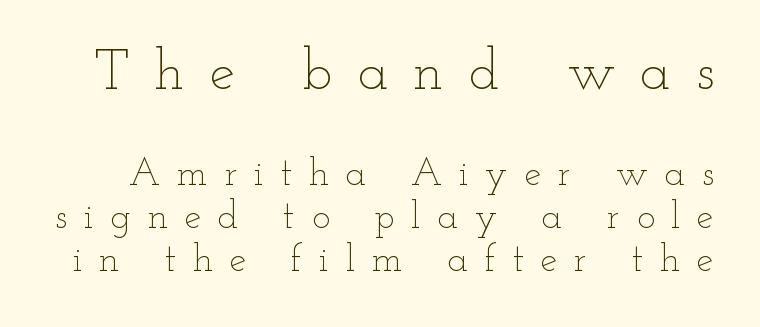
{"italic": "no", "bold": "no", "weight": "thin", "width": "wide", "stroke_contrast": "low", "x_height": "small", "monospaced": "no", "underline": "no", "line_spacing": "tight", "line_spacing_ratio": 1.13, "letter_spacing": "wide", "letter_spacing_em": 0.44, "larger_block": "first", "size_ratio": 1.5, "glyph_px": 57}
